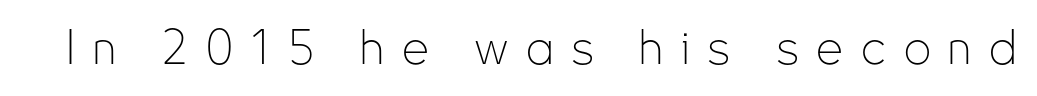
The image shows 48 px thin, condensed sans-serif type, upright; set unusually wide letter spacing (+0.37 em), not underlined; low stroke contrast and a small x-height.
